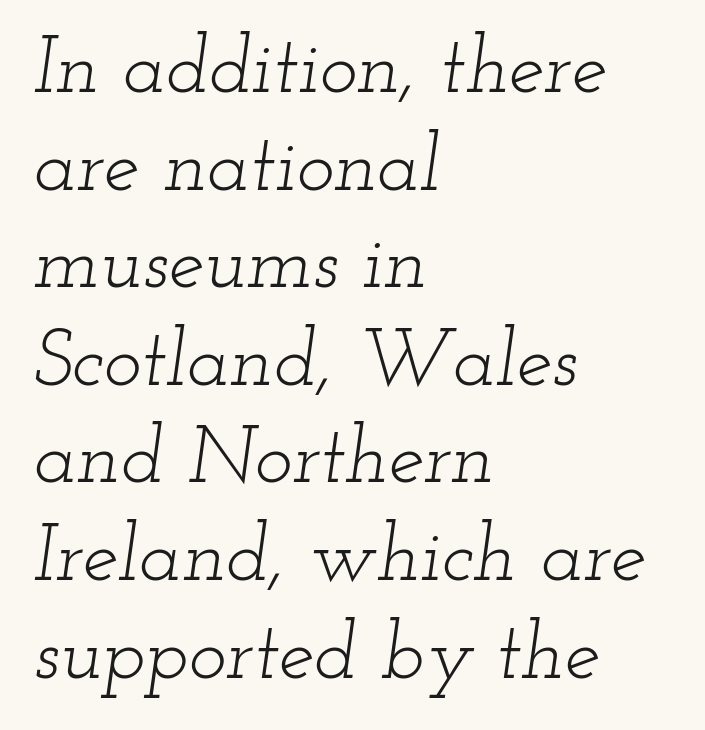
The image shows 80 px light, wide serif type, italic (leaning right); set left-aligned, line spacing 1.22x, normal letter spacing, not underlined; low stroke contrast and a small x-height.
